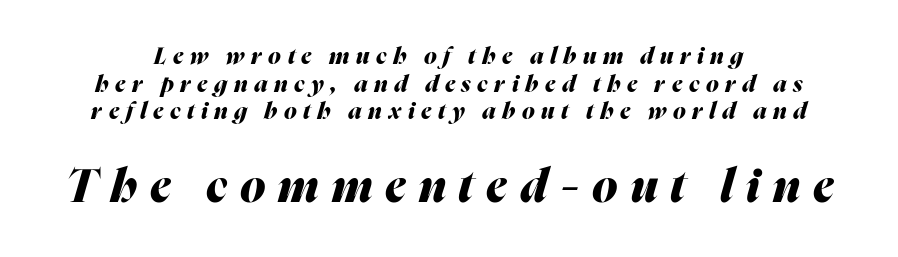
Words appear elongated and porous because spacing is wide. If you drew a line through each stem, it would be angled. The face used here appears at its bigger size in the lower chunk. Any mark beneath the type? The region is blank.
